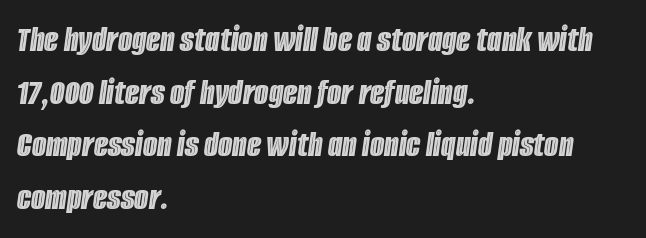
Q: Is the text italic (slanted)? A: Yes, it leans right by about 8 degrees.
Q: Is the text underlined? A: No.
Q: How is the paragraph aligned? A: Left-aligned.
Q: Is the spacing between letters normal or unusually wide? A: Normal.
Q: Is the spacing between lines tight, normal or loose? A: Normal.
Q: Width (condensed, normal, or wide)? A: Condensed.
Q: x-height? A: Large.
Q: Monospaced? A: No.
